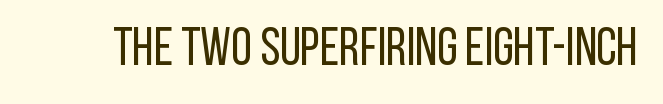
{"serif": "no", "italic": "no", "bold": "no", "weight": "regular", "width": "condensed", "stroke_contrast": "low", "x_height": "large", "monospaced": "no", "underline": "no", "letter_spacing": "normal", "letter_spacing_em": 0.0, "glyph_px": 53}
